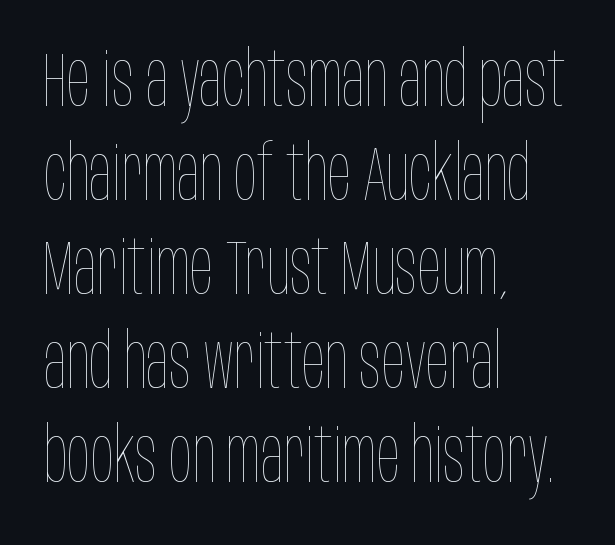
Ink coverage per letter is moderate at most. How are the letters spaced? Ordinarily, with no added tracking. The axis of the letterforms is exactly vertical. These lines stack with their left ends in a neat column. Words float on clear page, feet unadorned. A typesetter would call this proportional, since set widths differ per character.
